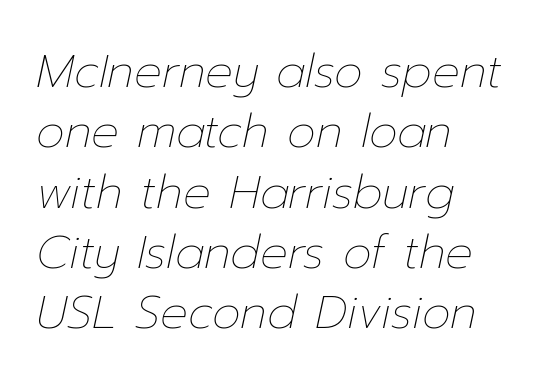
{"italic": "yes", "lean": "right", "slant_degrees": 12, "bold": "no", "weight": "thin", "width": "normal", "stroke_contrast": "low", "x_height": "medium", "monospaced": "no", "underline": "no", "align": "left", "line_spacing": "normal", "line_spacing_ratio": 1.31, "letter_spacing": "normal", "letter_spacing_em": 0.0, "glyph_px": 46}
